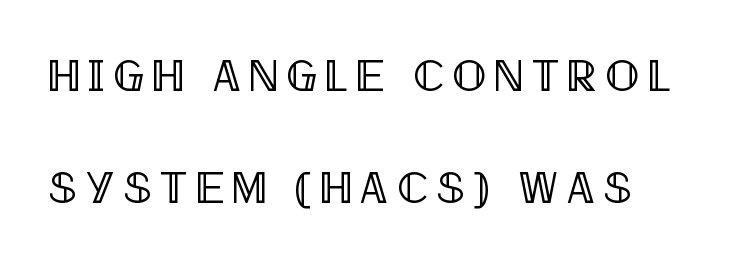
Descenders are the only things crossing below the line. Notice the wide empty band between every row — that's loose leading. The letters advance in unequal steps, a hallmark of proportional type. The specimen reads as upright at a glance.
